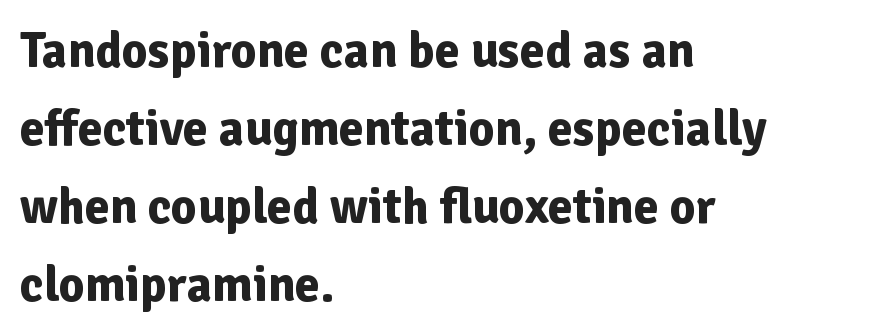
The image shows 50 px bold sans-serif type, upright; set left-aligned, normal line spacing (1.56x), normal letter spacing, not underlined; low stroke contrast and a medium x-height.
